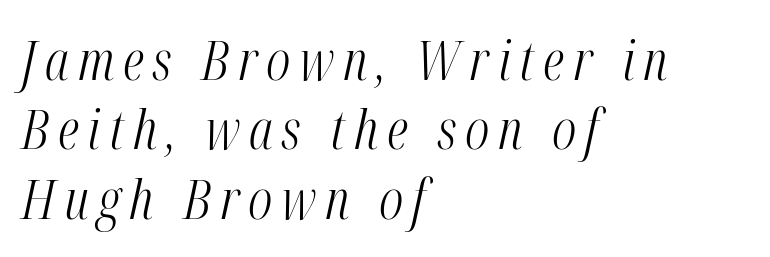
The image shows 55 px light, condensed type, italic (leaning right); set left-aligned, normal line spacing (1.26x), not underlined; medium stroke contrast and a medium x-height.
